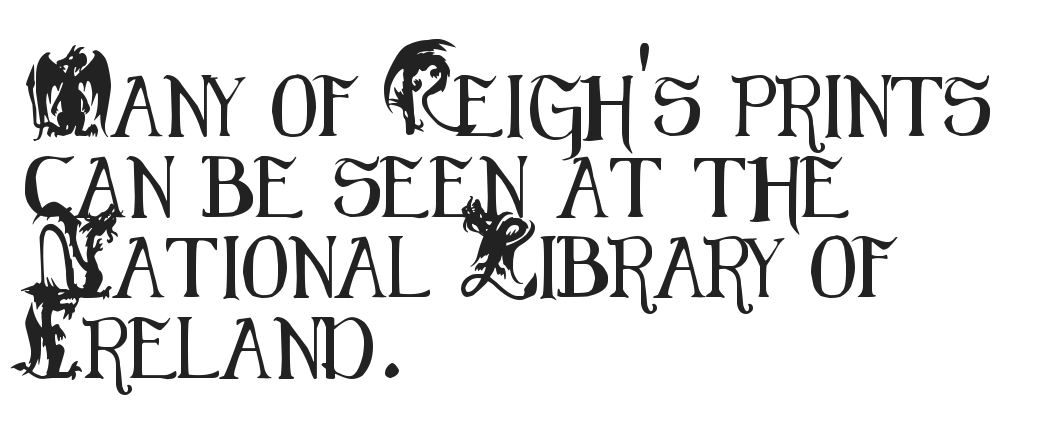
{"serif": "no", "italic": "no", "width": "condensed", "stroke_contrast": "medium", "x_height": "small", "monospaced": "no", "underline": "no", "align": "left", "line_spacing": "normal", "line_spacing_ratio": 1.32, "letter_spacing": "normal", "letter_spacing_em": 0.0, "glyph_px": 61}
